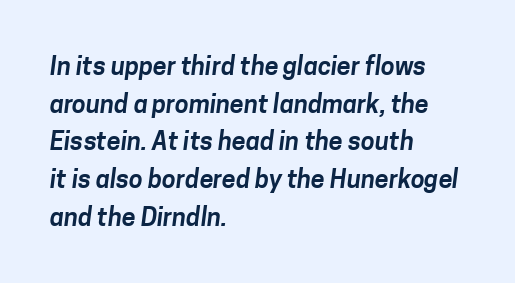
{"underline": "no", "align": "left", "line_spacing": "normal", "line_spacing_ratio": 1.51, "letter_spacing": "normal", "letter_spacing_em": 0.0, "glyph_px": 25}
